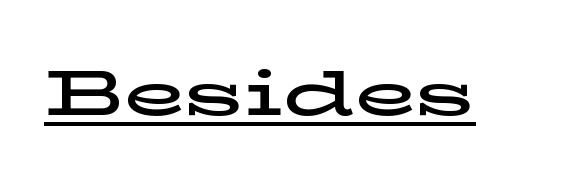
{"serif": "yes", "italic": "no", "width": "wide", "stroke_contrast": "low", "x_height": "medium", "monospaced": "no", "underline": "yes", "letter_spacing": "normal", "letter_spacing_em": 0.0, "glyph_px": 63}
